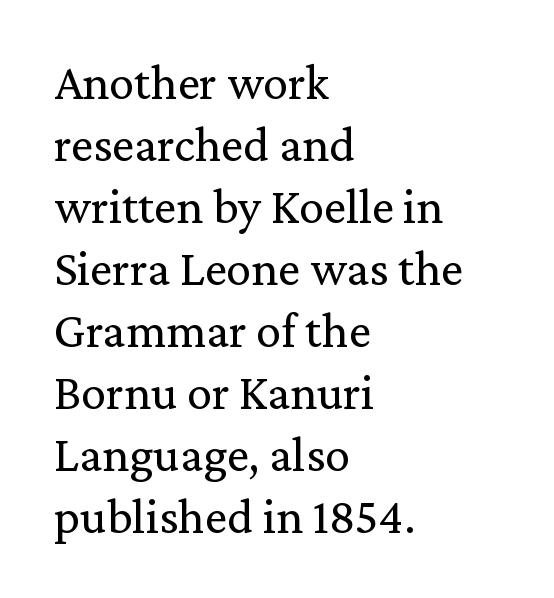
The image shows 50 px regular-weight serif type, upright; set left-aligned, line spacing 1.24x, normal letter spacing, not underlined; medium stroke contrast and a medium x-height.
